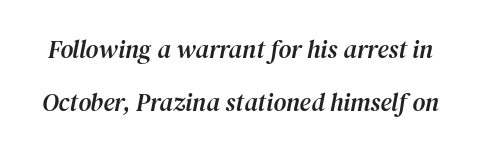
{"italic": "yes", "lean": "right", "slant_degrees": 12, "underline": "no", "line_spacing": "loose", "line_spacing_ratio": 2.13, "letter_spacing": "normal", "letter_spacing_em": 0.0, "glyph_px": 25}
